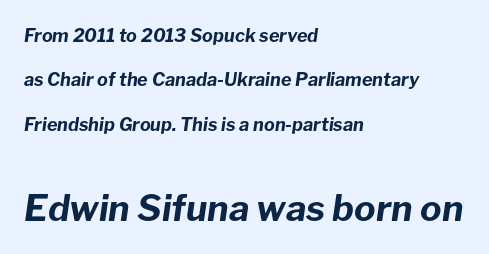
Q: Is the text bold? A: Yes.
Q: Is the text italic (slanted)? A: Yes, it leans right by about 8 degrees.
Q: Is the text underlined? A: No.
Q: How is the paragraph aligned? A: Left-aligned.
Q: Is the spacing between letters normal or unusually wide? A: Normal.
Q: Is the spacing between lines tight, normal or loose? A: Loose.
Q: Which block of text is set in a larger size, the first (top) or the second (bottom)? A: The second (bottom) one.
Q: Width (condensed, normal, or wide)? A: Normal.
Q: Stroke contrast? A: Low.
Q: x-height? A: Medium.
Q: Monospaced? A: No.
